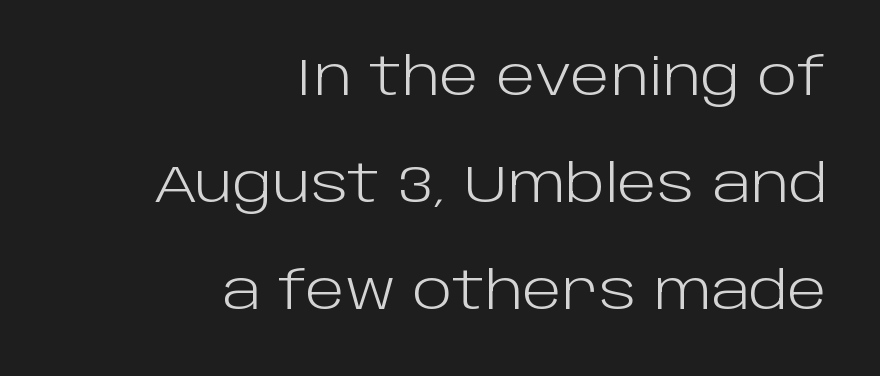
The image shows 52 px light sans-serif type, upright; set right-aligned, loose line spacing (2.06x), normal letter spacing, not underlined; low stroke contrast and a large x-height.
